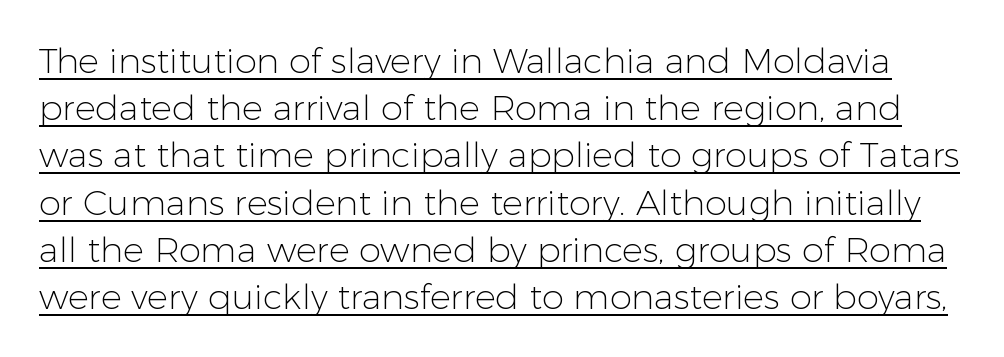
{"serif": "no", "italic": "no", "bold": "no", "weight": "light", "width": "normal", "stroke_contrast": "low", "x_height": "medium", "monospaced": "no", "underline": "yes", "line_spacing": "normal", "line_spacing_ratio": 1.35, "letter_spacing": "normal", "letter_spacing_em": 0.0, "glyph_px": 35}
